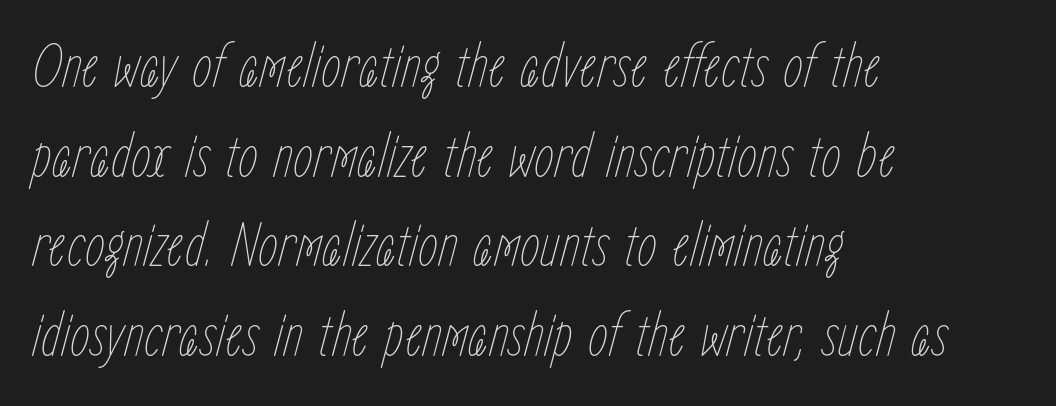
The foot of each line stays bare and open. These lines sit exactly where default settings would place them. Italic: yes, the glyphs are oblique. Bold? No — there's no thickening of the strokes.
